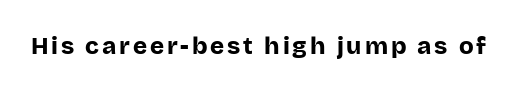
{"italic": "no", "bold": "yes", "underline": "no", "glyph_px": 24}
